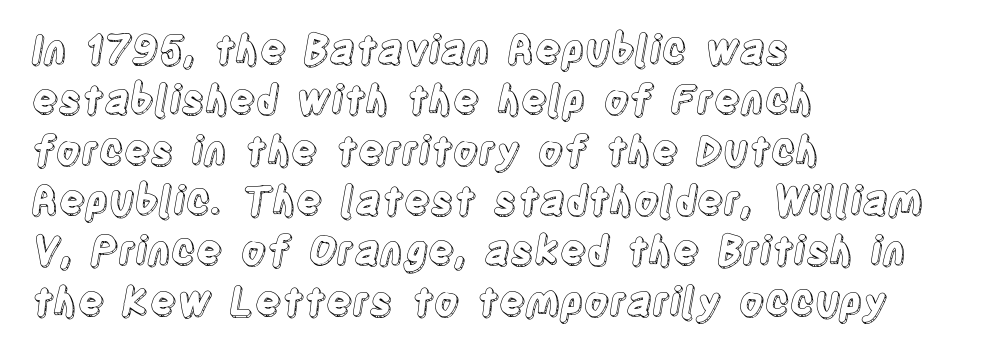
The image shows 39 px condensed type; set left-aligned, normal line spacing (1.29x), normal letter spacing, not underlined; a large x-height.
